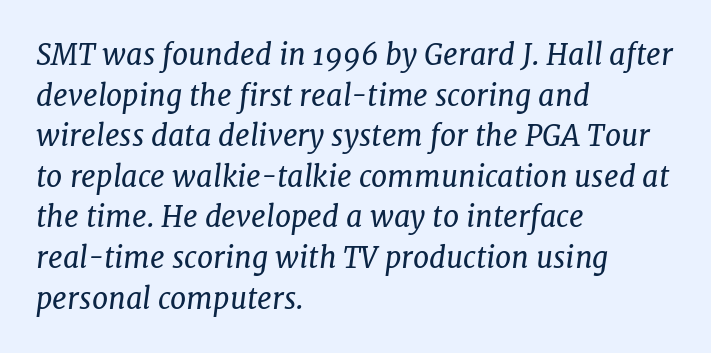
{"serif": "yes", "italic": "yes", "lean": "right", "slant_degrees": 7, "bold": "no", "weight": "regular", "width": "normal", "stroke_contrast": "low", "x_height": "medium", "monospaced": "no", "underline": "no", "align": "left", "line_spacing": "normal", "line_spacing_ratio": 1.4, "letter_spacing": "normal", "letter_spacing_em": 0.0, "glyph_px": 29}
